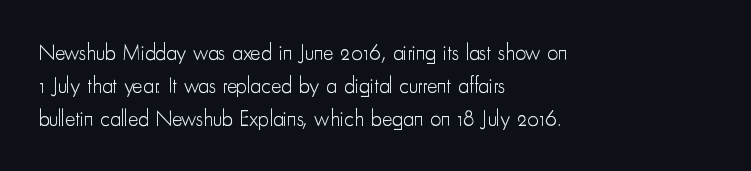
{"italic": "no", "bold": "no", "underline": "no", "align": "left", "line_spacing": "normal", "line_spacing_ratio": 1.49, "letter_spacing": "normal", "letter_spacing_em": 0.0, "glyph_px": 22}
